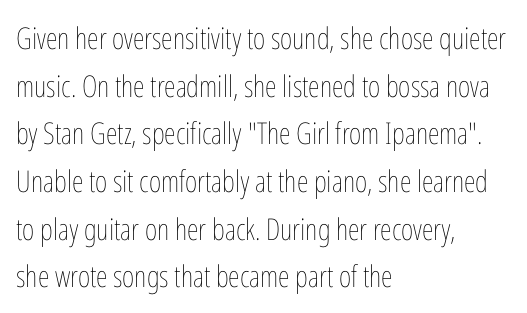
Q: Is the text bold? A: No.
Q: Is the text italic (slanted)? A: No, it is upright.
Q: Is the text underlined? A: No.
Q: How is the paragraph aligned? A: Left-aligned.
Q: Is the spacing between letters normal or unusually wide? A: Normal.
Q: Is the spacing between lines tight, normal or loose? A: Normal.
Q: Width (condensed, normal, or wide)? A: Condensed.
Q: Stroke contrast? A: Low.
Q: x-height? A: Medium.
Q: Monospaced? A: No.
